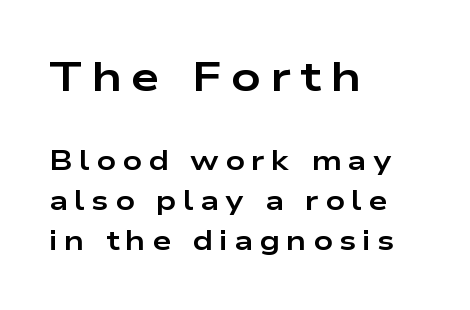
Compared with typical paragraphs, the rows here are spaced about the same. Font category for this specimen: sans-serif. The foot of each line stays bare and open. Quick note: not italic, upright. Teacher's note: observe the even left margin — that is flush-left alignment.
